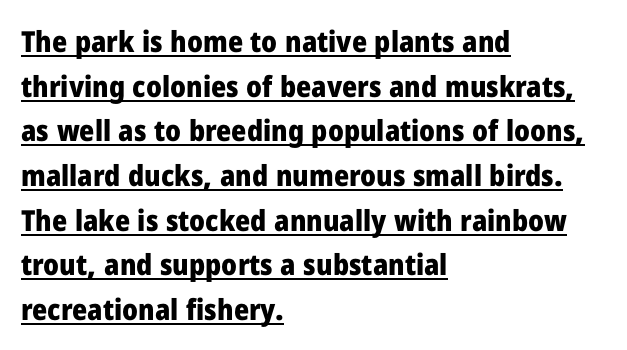
Quick note: not italic, upright. Does extra space separate the letters? No, they use regular spacing. Weight: bold. These characters rest on top of a visible drawn line. Reading down the block, your eye returns to a fixed left position each line.
